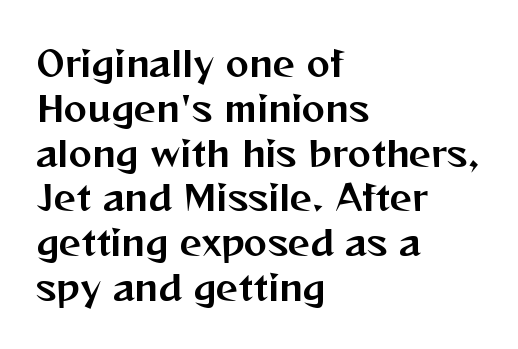
Q: Is the text italic (slanted)? A: No, it is upright.
Q: Is the typeface a serif or a sans-serif typeface? A: Sans-serif.
Q: Is the text underlined? A: No.
Q: How is the paragraph aligned? A: Left-aligned.
Q: Is the spacing between letters normal or unusually wide? A: Normal.
Q: Is the spacing between lines tight, normal or loose? A: Normal.
Q: Width (condensed, normal, or wide)? A: Normal.
Q: Stroke contrast? A: Medium.
Q: x-height? A: Medium.
Q: Monospaced? A: No.
